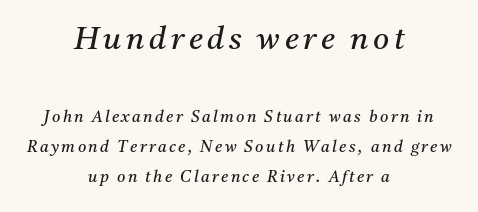
The image shows 31 px regular-weight serif type, italic (leaning right); set centered, loose line spacing (1.9x), not underlined; the first (top) block is 1.94x larger; medium stroke contrast and a medium x-height.
